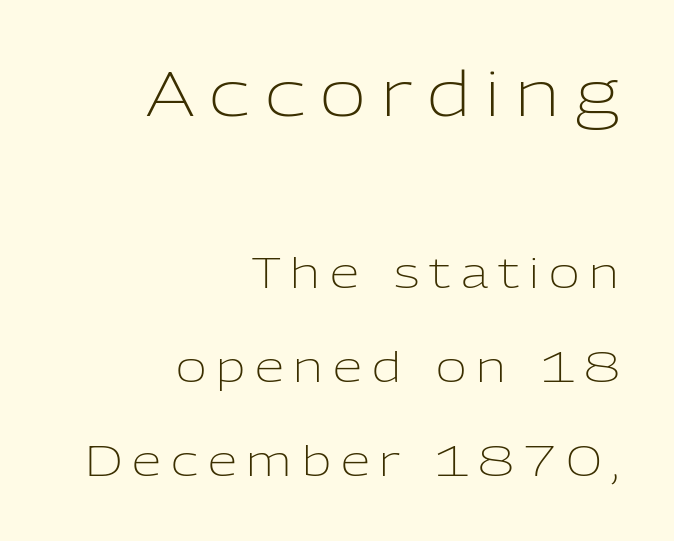
Q: Is the text bold? A: No.
Q: Is the text italic (slanted)? A: No, it is upright.
Q: Is the typeface a serif or a sans-serif typeface? A: Sans-serif.
Q: Is the text underlined? A: No.
Q: How is the paragraph aligned? A: Right-aligned.
Q: Is the spacing between letters normal or unusually wide? A: Unusually wide.
Q: Is the spacing between lines tight, normal or loose? A: Loose.
Q: Which block of text is set in a larger size, the first (top) or the second (bottom)? A: The first (top) one.
Q: Width (condensed, normal, or wide)? A: Normal.
Q: Stroke contrast? A: Low.
Q: x-height? A: Medium.
Q: Monospaced? A: No.
